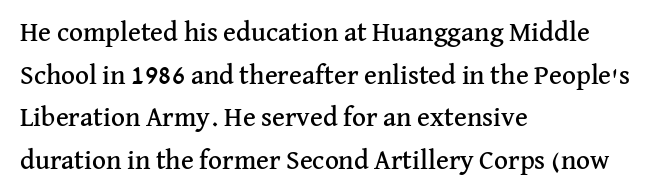
The image shows 27 px text type, upright; set left-aligned, normal line spacing (1.58x), normal letter spacing, not underlined.
